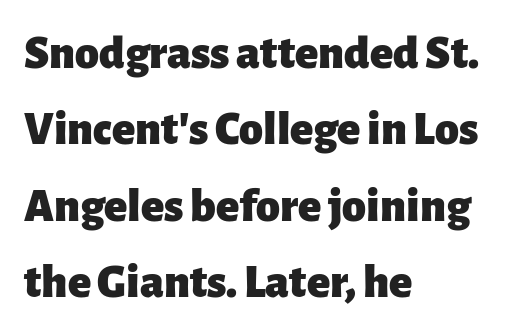
Default kerning and tracking; the words read as compact shapes. Weight: bold. Designer's note — italics off, roman on. The lines sit at an ordinary, default distance from one another. These lines stack with their left ends in a neat column.
